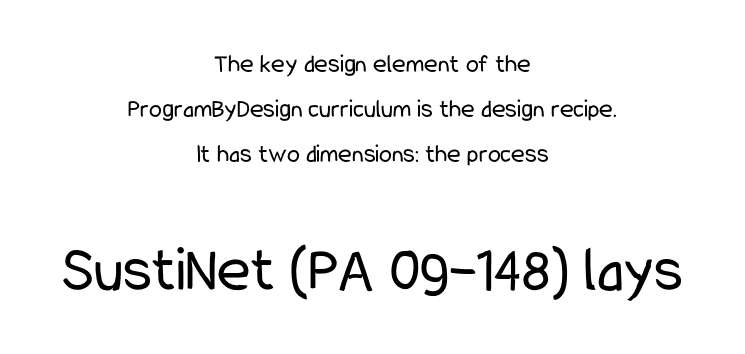
A light-to-regular cut is what we see here. The letters advance in unequal steps, a hallmark of proportional type. The space directly below the letters is spotless. Is this a sans? Yes — the strokes have no serifs.
